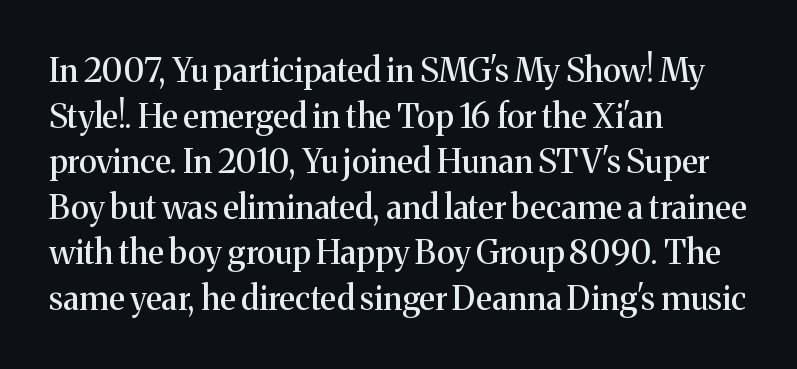
The image shows 33 px serif type, upright; set left-aligned, normal line spacing (1.38x), normal letter spacing, not underlined; medium stroke contrast and a medium x-height.
